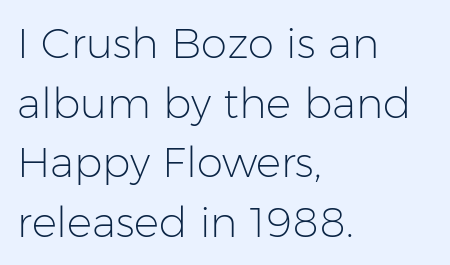
Alignment: flush left. Serifs: no, the terminals of the letterforms are clean. A typesetter would call this proportional, since set widths differ per character. Italic? Not at all — the glyphs are vertical. Weight class: somewhere from thin through regular. The designer left line spacing at the default.
